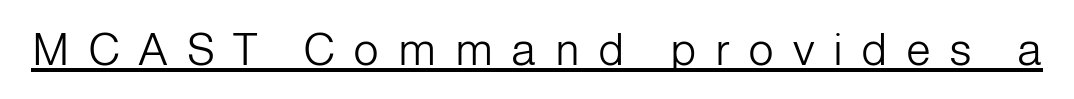
Q: Is the text bold? A: No.
Q: Is the text italic (slanted)? A: No, it is upright.
Q: Is the typeface a serif or a sans-serif typeface? A: Sans-serif.
Q: Is the text underlined? A: Yes.
Q: Is the spacing between letters normal or unusually wide? A: Unusually wide.
Q: Width (condensed, normal, or wide)? A: Normal.
Q: Stroke contrast? A: Low.
Q: x-height? A: Medium.
Q: Monospaced? A: No.
